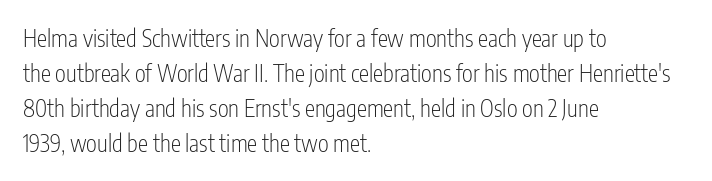
The image shows 23 px text type, upright; set left-aligned, normal line spacing (1.52x), normal letter spacing, not underlined.
